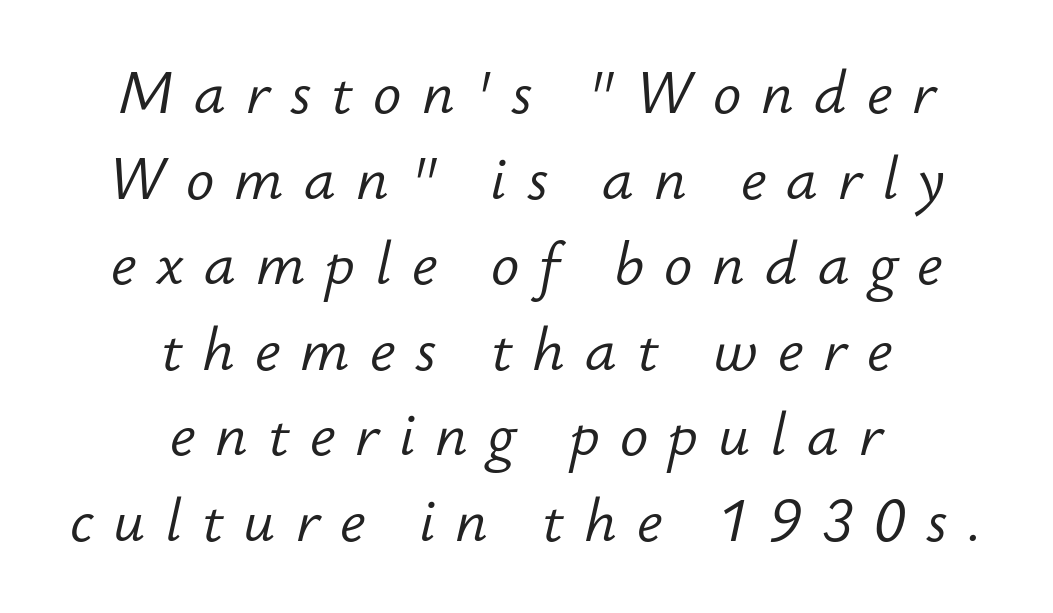
{"italic": "yes", "lean": "right", "slant_degrees": 12, "bold": "no", "weight": "light", "width": "normal", "stroke_contrast": "low", "x_height": "small", "monospaced": "no", "underline": "no", "align": "center", "line_spacing": "normal", "line_spacing_ratio": 1.45, "letter_spacing": "wide", "letter_spacing_em": 0.34, "glyph_px": 59}
